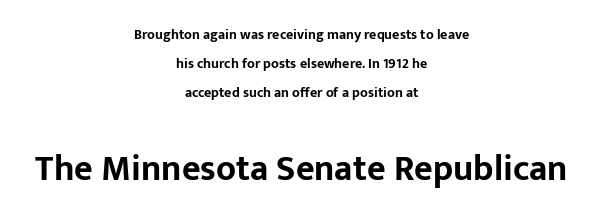
{"serif": "no", "italic": "no", "bold": "yes", "weight": "bold", "width": "normal", "stroke_contrast": "low", "x_height": "medium", "monospaced": "no", "underline": "no", "align": "center", "line_spacing": "loose", "line_spacing_ratio": 2.07, "letter_spacing": "normal", "letter_spacing_em": 0.0, "larger_block": "second", "size_ratio": 2.57, "glyph_px": 36}
